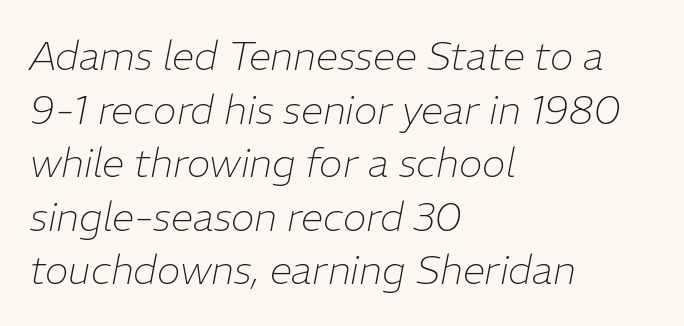
No extra tracking has been applied to these lines. If you drew a line through each stem, it would be angled. Each new line begins a customary step beneath the previous one. These lines are rendered in a variable-pitch font. Caption: face not bold, strokes unweighted. The space directly below the letters is spotless.
